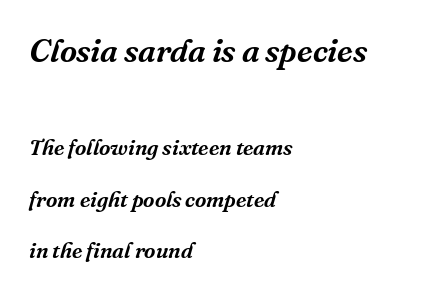
This sample has the flowing, uneven cadence of proportional lettering. A typesetter would mark this as italic. Line spacing here is loose. Small tapered or slab feet sit at the stroke ends, so this counts as serif.
